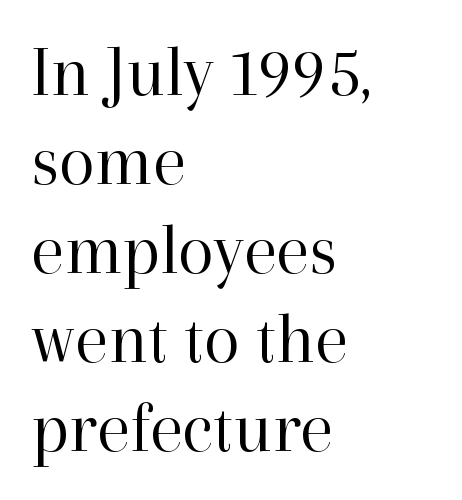
{"serif": "yes", "italic": "no", "bold": "no", "weight": "regular", "width": "normal", "stroke_contrast": "high", "x_height": "medium", "monospaced": "no", "underline": "no", "align": "left", "line_spacing_ratio": 1.22, "letter_spacing": "normal", "letter_spacing_em": 0.0, "glyph_px": 73}
